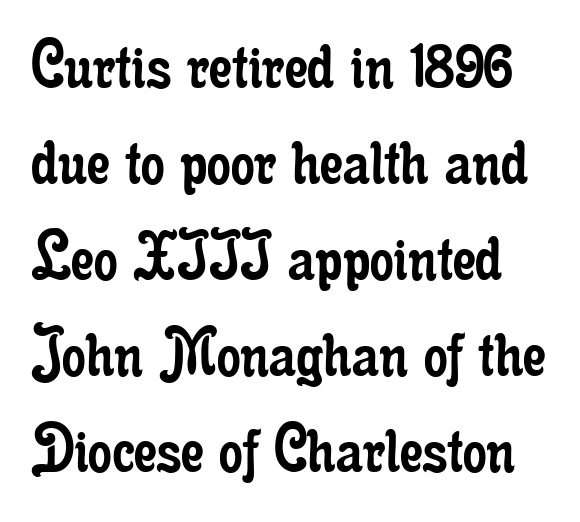
{"serif": "yes", "italic": "no", "bold": "no", "weight": "regular", "width": "condensed", "stroke_contrast": "low", "x_height": "small", "monospaced": "no", "underline": "no", "line_spacing": "normal", "line_spacing_ratio": 1.28, "letter_spacing": "normal", "letter_spacing_em": 0.0, "glyph_px": 75}
